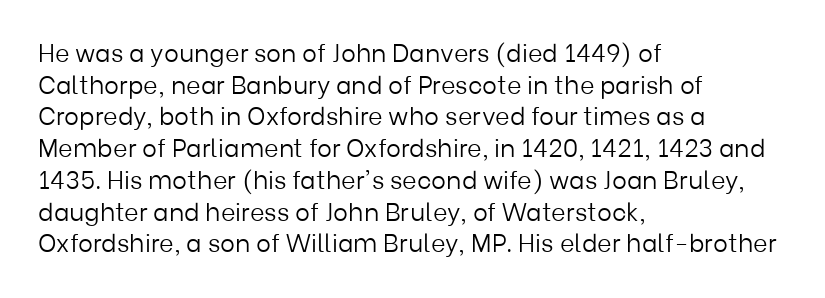
Q: Is the text bold? A: No.
Q: Is the text italic (slanted)? A: No, it is upright.
Q: Is the text underlined? A: No.
Q: How is the paragraph aligned? A: Left-aligned.
Q: Is the spacing between letters normal or unusually wide? A: Normal.
Q: Is the spacing between lines tight, normal or loose? A: Normal.
